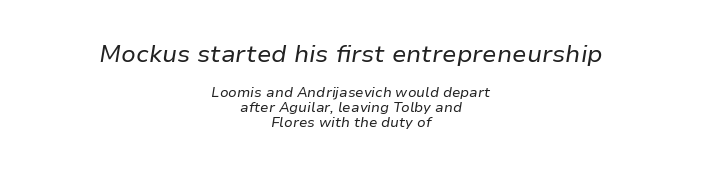
{"italic": "yes", "lean": "right", "slant_degrees": 9, "bold": "no", "underline": "no", "align": "center", "line_spacing": "tight", "line_spacing_ratio": 1.07, "letter_spacing": "normal", "letter_spacing_em": 0.0, "larger_block": "first", "size_ratio": 1.71, "glyph_px": 24}
